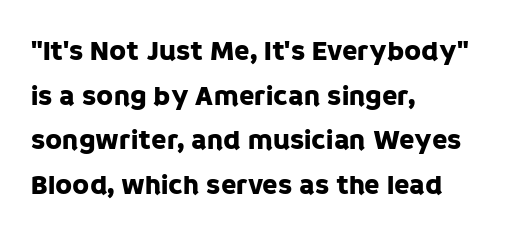
Caption: standard tracking, unaltered. If you measured baseline to baseline, you'd find a middling distance. The paragraph shown leans on its left margin. This rendering features lettering with no underline.
